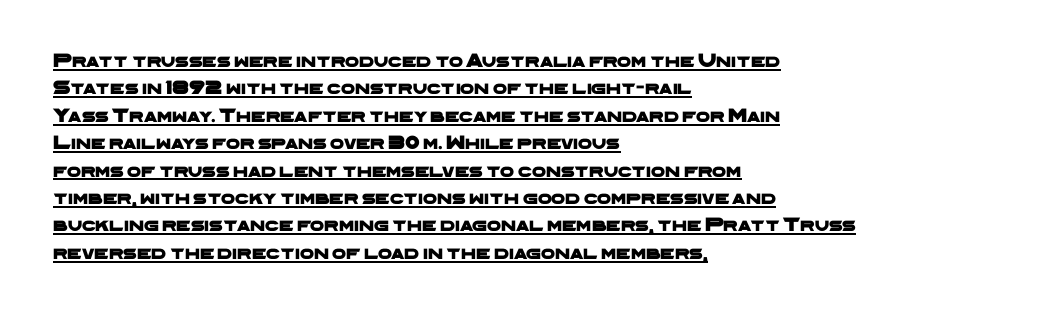
The image shows 20 px text type; set left-aligned, normal line spacing (1.37x), normal letter spacing, underlined.
